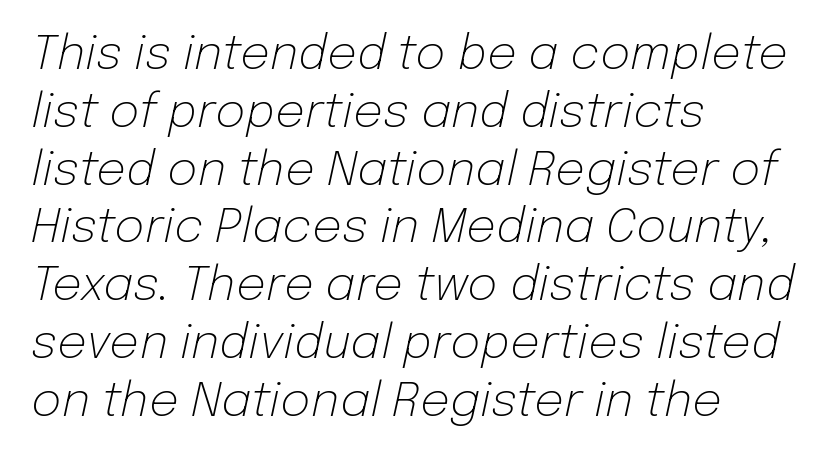
{"italic": "yes", "lean": "right", "slant_degrees": 12, "bold": "no", "weight": "light", "width": "normal", "stroke_contrast": "low", "x_height": "medium", "monospaced": "no", "underline": "no", "align": "left", "line_spacing_ratio": 1.23, "letter_spacing": "normal", "letter_spacing_em": 0.0, "glyph_px": 47}
